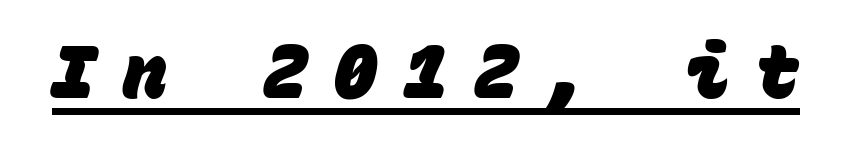
The image shows 74 px heavy sans-serif type, monospaced; set unusually wide letter spacing (+0.35 em), underlined; low stroke contrast and a large x-height.
